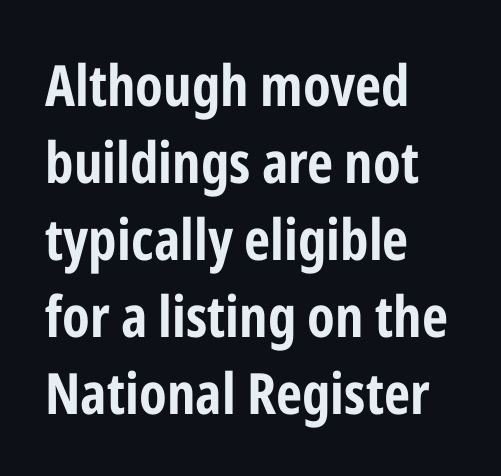
The image shows 57 px bold, condensed sans-serif type, upright; set left-aligned, normal line spacing (1.35x), normal letter spacing, not underlined; low stroke contrast and a medium x-height.
